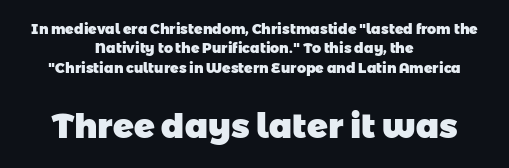
The image shows 34 px heavy sans-serif type; set centered, normal line spacing (1.38x), normal letter spacing, not underlined; the second (bottom) block is 2.43x larger; low stroke contrast and a medium x-height.
